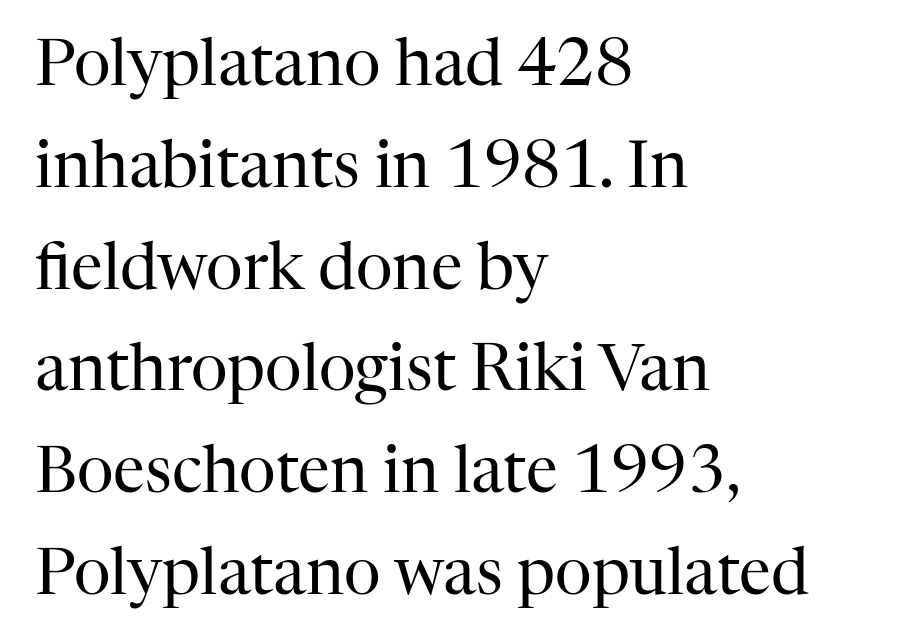
Q: Is the text bold? A: No.
Q: Is the text italic (slanted)? A: No, it is upright.
Q: Is the typeface a serif or a sans-serif typeface? A: Serif.
Q: Is the text underlined? A: No.
Q: How is the paragraph aligned? A: Left-aligned.
Q: Is the spacing between letters normal or unusually wide? A: Normal.
Q: Is the spacing between lines tight, normal or loose? A: Normal.
Q: Width (condensed, normal, or wide)? A: Normal.
Q: Stroke contrast? A: High.
Q: x-height? A: Medium.
Q: Monospaced? A: No.
